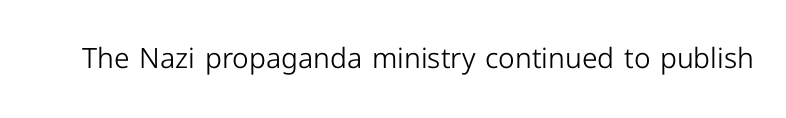
The image shows 28 px light sans-serif type, upright; set normal letter spacing, not underlined; low stroke contrast and a medium x-height.
